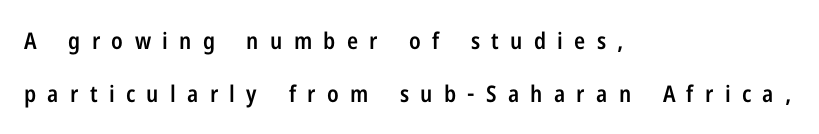
{"italic": "no", "bold": "semi", "underline": "no", "align": "left", "line_spacing": "loose", "line_spacing_ratio": 2.31, "letter_spacing": "wide", "letter_spacing_em": 0.49, "glyph_px": 23}
